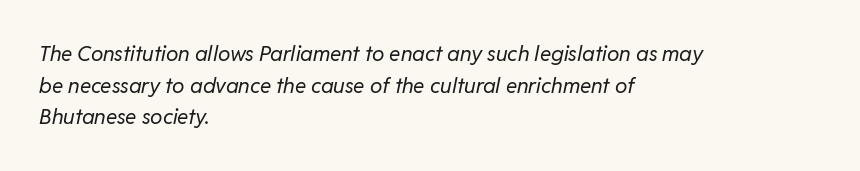
The image shows 21 px text type, italic (leaning right); set left-aligned, normal line spacing (1.51x), normal letter spacing, not underlined.
